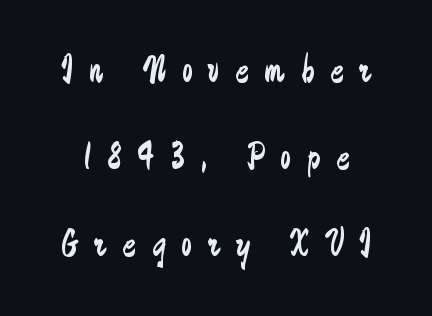
You could not count columns in this text — the font is proportionally spaced. The letterforms sit at book weight or below. Underlining? Definitely not there. Loosely led — the rows are spread out.
